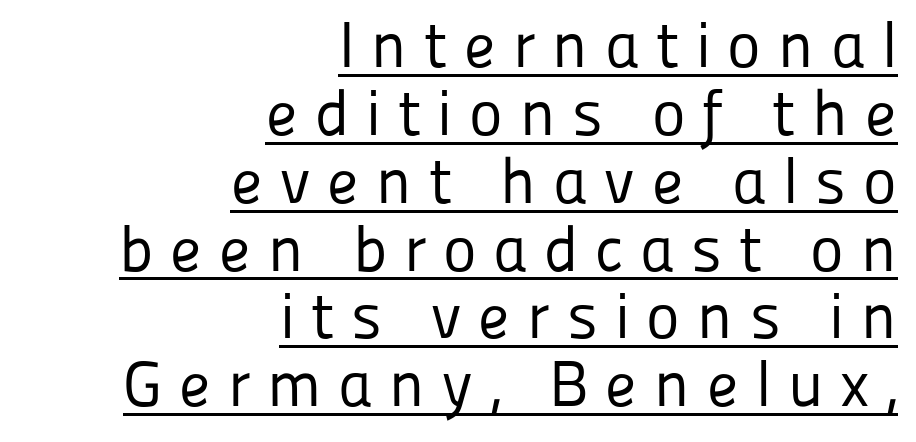
{"serif": "no", "italic": "no", "bold": "no", "weight": "regular", "width": "normal", "stroke_contrast": "low", "x_height": "medium", "monospaced": "no", "underline": "yes", "align": "right", "line_spacing": "tight", "line_spacing_ratio": 1.06, "letter_spacing": "wide", "letter_spacing_em": 0.26, "glyph_px": 64}
